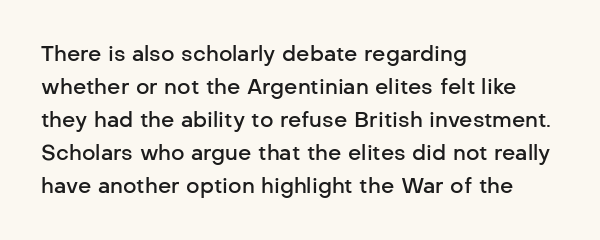
Q: Is the text bold? A: Semi-bold.
Q: Is the text italic (slanted)? A: No, it is upright.
Q: Is the text underlined? A: No.
Q: How is the paragraph aligned? A: Left-aligned.
Q: Is the spacing between letters normal or unusually wide? A: Normal.
Q: Is the spacing between lines tight, normal or loose? A: Normal.
